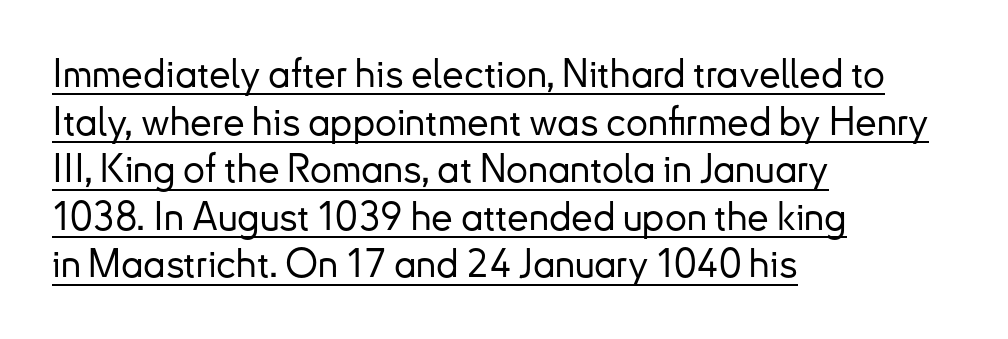
Q: Is the text italic (slanted)? A: No, it is upright.
Q: Is the typeface a serif or a sans-serif typeface? A: Sans-serif.
Q: Is the text underlined? A: Yes.
Q: How is the paragraph aligned? A: Left-aligned.
Q: Is the spacing between letters normal or unusually wide? A: Normal.
Q: Width (condensed, normal, or wide)? A: Normal.
Q: Stroke contrast? A: Low.
Q: x-height? A: Small.
Q: Monospaced? A: No.
